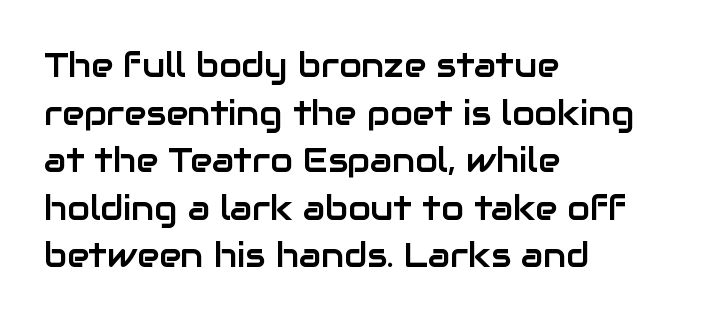
{"serif": "no", "italic": "no", "width": "normal", "stroke_contrast": "low", "x_height": "medium", "monospaced": "no", "underline": "no", "align": "left", "line_spacing": "normal", "line_spacing_ratio": 1.44, "letter_spacing": "normal", "letter_spacing_em": 0.0, "glyph_px": 33}
